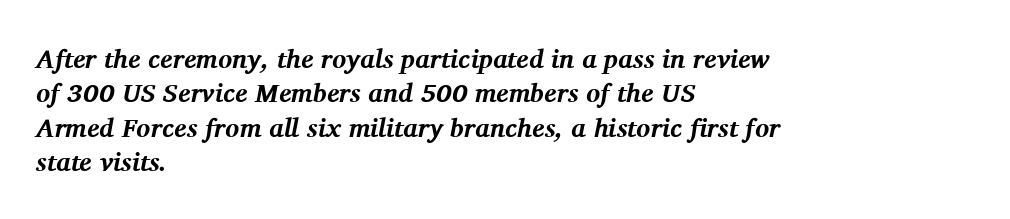
There is no visible air inserted between adjacent glyphs. Interline gaps are of average width in this sample. Is the block centered? No — it sits flush against the left margin. Does the lettering tilt? It does — this is italic.
